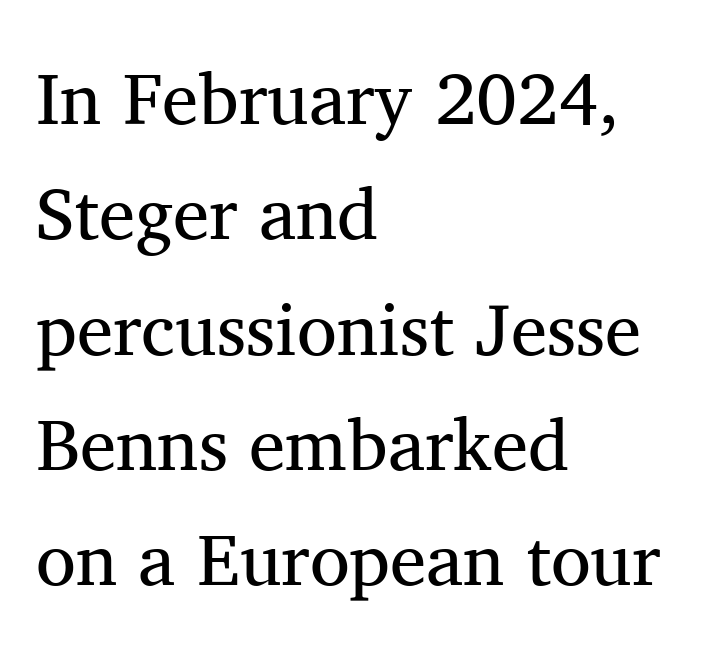
Q: Is the text bold? A: No.
Q: Is the text italic (slanted)? A: No, it is upright.
Q: Is the typeface a serif or a sans-serif typeface? A: Serif.
Q: Is the text underlined? A: No.
Q: How is the paragraph aligned? A: Left-aligned.
Q: Is the spacing between letters normal or unusually wide? A: Normal.
Q: Is the spacing between lines tight, normal or loose? A: Normal.
Q: Width (condensed, normal, or wide)? A: Normal.
Q: Stroke contrast? A: Medium.
Q: x-height? A: Medium.
Q: Monospaced? A: No.
